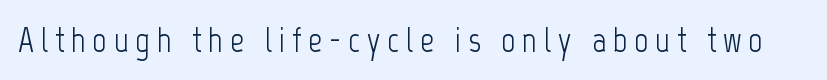
The image shows 35 px light, condensed sans-serif type, upright; set not underlined; low stroke contrast and a medium x-height.
